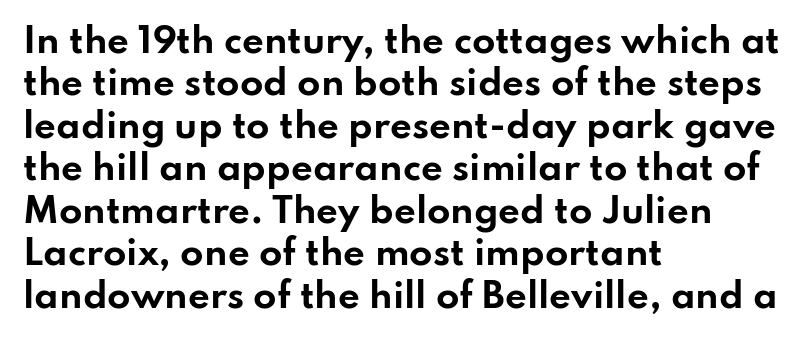
The image shows 34 px bold, wide sans-serif type, upright; set left-aligned, normal line spacing (1.25x), normal letter spacing, not underlined; low stroke contrast and a small x-height.
